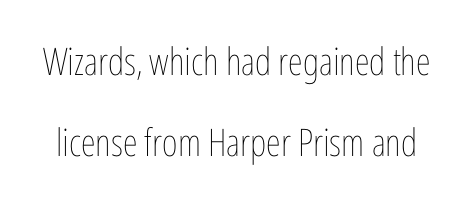
The image shows 38 px thin, condensed type, upright; set loose line spacing (2.13x), normal letter spacing, not underlined; low stroke contrast and a medium x-height.
